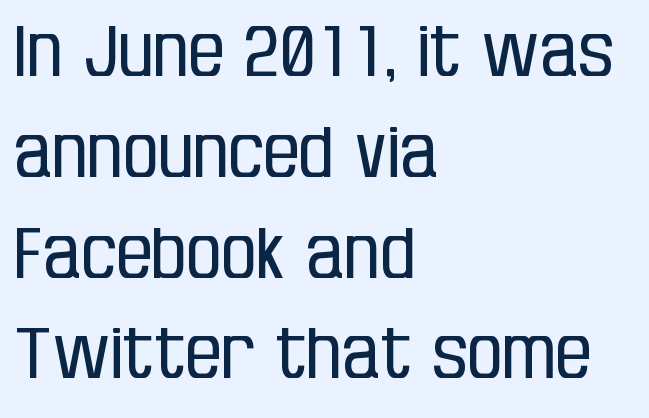
Q: Is the text bold? A: No.
Q: Is the text italic (slanted)? A: No, it is upright.
Q: Is the typeface a serif or a sans-serif typeface? A: Sans-serif.
Q: Is the text underlined? A: No.
Q: How is the paragraph aligned? A: Left-aligned.
Q: Is the spacing between letters normal or unusually wide? A: Normal.
Q: Is the spacing between lines tight, normal or loose? A: Normal.
Q: Width (condensed, normal, or wide)? A: Condensed.
Q: Stroke contrast? A: Low.
Q: x-height? A: Large.
Q: Monospaced? A: No.
